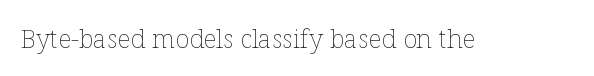
A roman cut, with each character standing at attention. Decoration check: the copy has no underline. The gaps between neighbouring characters are ordinary and unremarkable. Bold? No — there's no thickening of the strokes.
